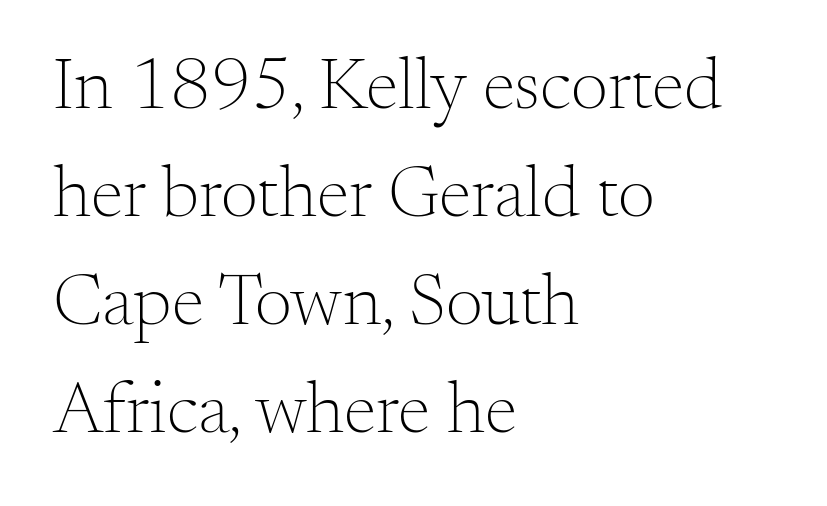
A light-to-regular cut is what we see here. The axis of the letterforms is exactly vertical. The space between consecutive lines is moderate. The characters display serif detailing at their extremities. The glyphs are unaccompanied by any horizontal stroke below them.
